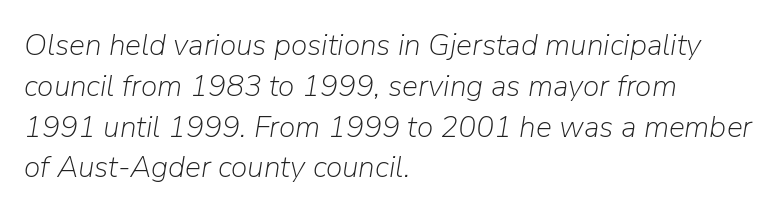
{"italic": "yes", "lean": "right", "slant_degrees": 9, "bold": "no", "weight": "light", "width": "normal", "stroke_contrast": "low", "x_height": "medium", "monospaced": "no", "underline": "no", "align": "left", "line_spacing": "normal", "line_spacing_ratio": 1.36, "letter_spacing": "normal", "letter_spacing_em": 0.0, "glyph_px": 30}
